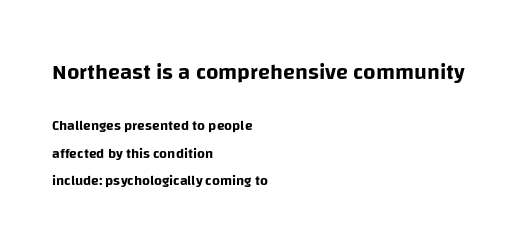
The image shows 22 px text type, upright; set left-aligned, loose line spacing (1.95x), normal letter spacing, not underlined; the first (top) block is 1.57x larger.
